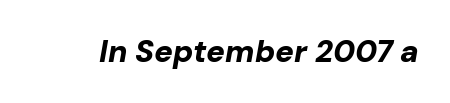
Q: Is the text bold? A: Yes.
Q: Is the text italic (slanted)? A: Yes, it leans right by about 10 degrees.
Q: Is the text underlined? A: No.
Q: Is the spacing between letters normal or unusually wide? A: Normal.
Q: Width (condensed, normal, or wide)? A: Normal.
Q: Stroke contrast? A: Low.
Q: x-height? A: Medium.
Q: Monospaced? A: No.
